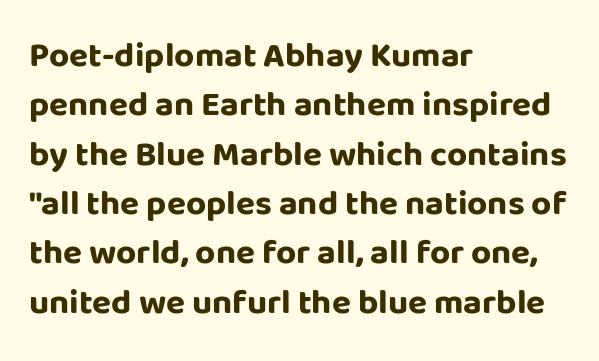
The specimen reads as upright at a glance. This rendering features lettering with no underline. Strokes here are thick enough to call this a true bold. Students, note that the glyphs here touch the page at normal intervals. The line-height multiplier appears to be the usual default. Here the designer chose a conventional face with non-uniform glyph widths.
